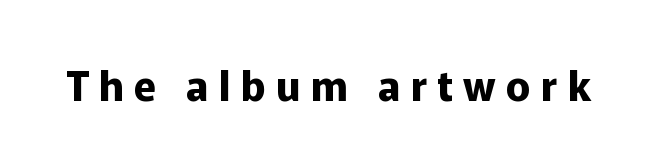
{"serif": "no", "italic": "no", "bold": "yes", "weight": "bold", "width": "normal", "stroke_contrast": "low", "x_height": "medium", "monospaced": "no", "underline": "no", "letter_spacing": "wide", "letter_spacing_em": 0.25, "glyph_px": 41}
